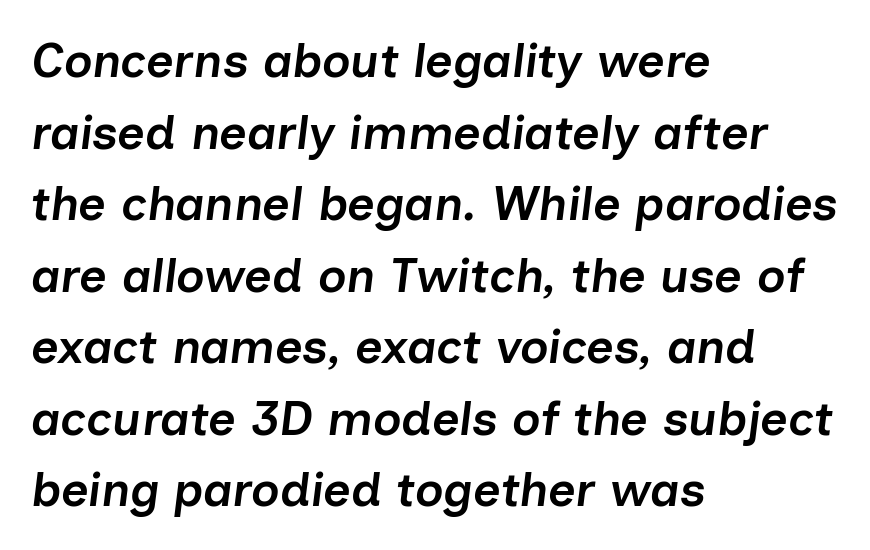
{"italic": "yes", "lean": "right", "slant_degrees": 7, "bold": "semi", "weight": "semibold", "width": "normal", "stroke_contrast": "low", "x_height": "medium", "monospaced": "no", "underline": "no", "align": "left", "line_spacing": "normal", "line_spacing_ratio": 1.49, "letter_spacing": "normal", "letter_spacing_em": 0.0, "glyph_px": 48}
